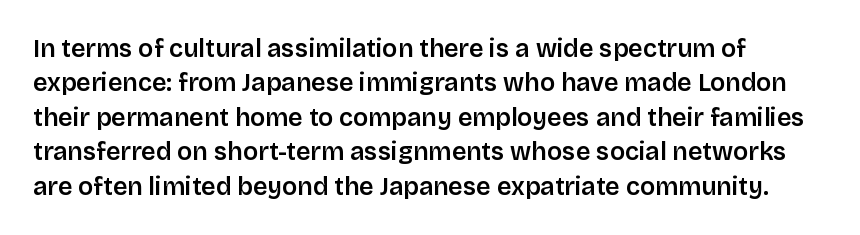
No italicization has been applied; the sample stays upright. Every letter is mildly thick-stroked: semibold rather than bold. The rag falls on the right side of this text block. The area under the type is left untouched.
